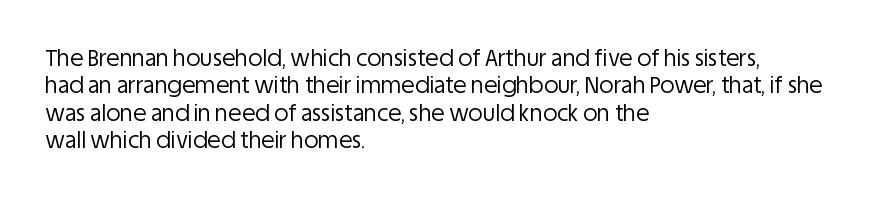
{"italic": "no", "bold": "no", "underline": "no", "align": "left", "line_spacing_ratio": 1.24, "letter_spacing": "normal", "letter_spacing_em": 0.0, "glyph_px": 22}
